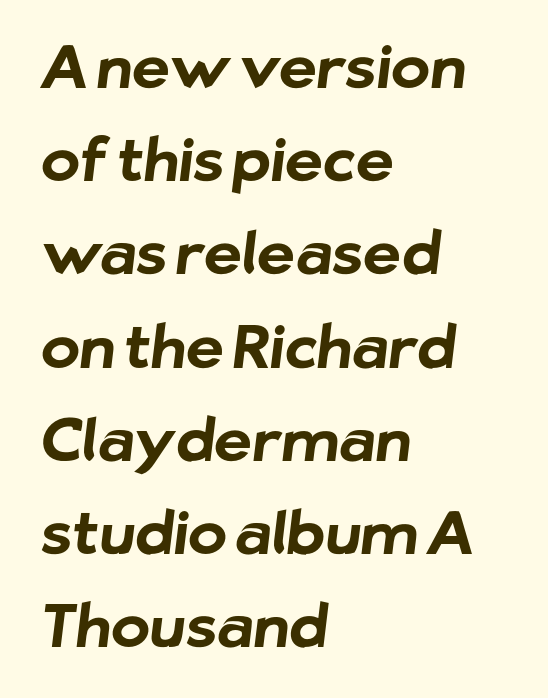
The passage shown is typed in a proportional face where columns would drift. Chunky letters — that's bold for sure. Is there much room between lines? A standard amount, neither cramped nor airy. Honestly, the letter spacing is just normal — you wouldn't notice it. The baseline area is clear. The ragged edge is on the right, which tells us the setting is flush left.
